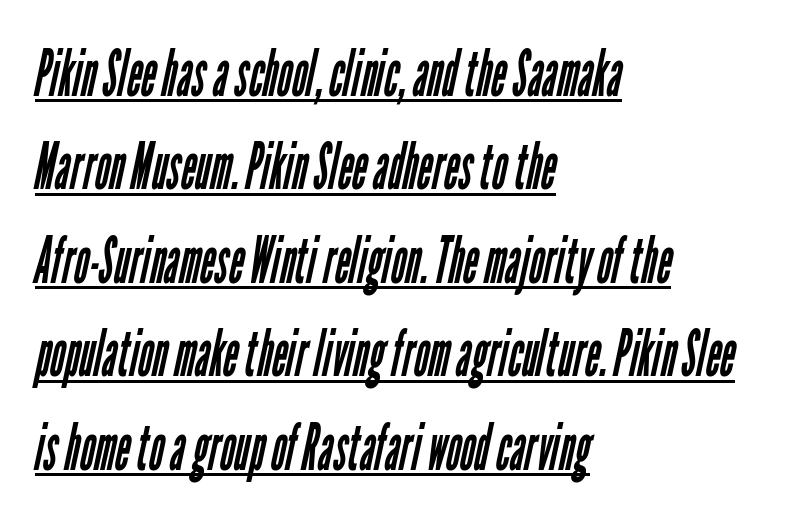
In CSS terms this would be text-align: left. Students, observe the line beneath the letters — that is underlining. Weight: in the light-to-regular range. No feet cap the strokes, marking this as sans-serif type.
